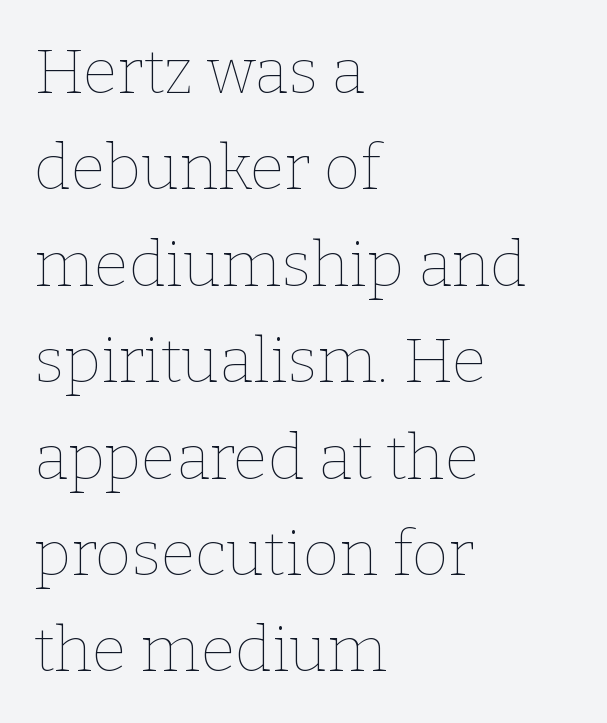
Q: Is the text bold? A: No.
Q: Is the text italic (slanted)? A: No, it is upright.
Q: Is the text underlined? A: No.
Q: How is the paragraph aligned? A: Left-aligned.
Q: Is the spacing between letters normal or unusually wide? A: Normal.
Q: Is the spacing between lines tight, normal or loose? A: Normal.
Q: Width (condensed, normal, or wide)? A: Normal.
Q: Stroke contrast? A: Low.
Q: x-height? A: Medium.
Q: Monospaced? A: No.
